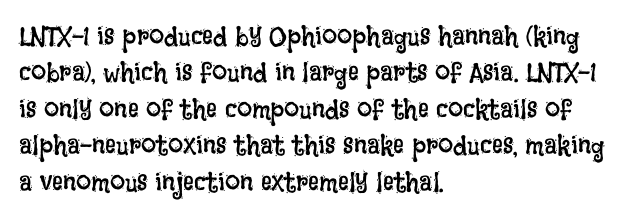
Q: Is the text bold? A: No.
Q: Is the text italic (slanted)? A: No, it is upright.
Q: Is the text underlined? A: No.
Q: How is the paragraph aligned? A: Left-aligned.
Q: Is the spacing between letters normal or unusually wide? A: Normal.
Q: Is the spacing between lines tight, normal or loose? A: Normal.
